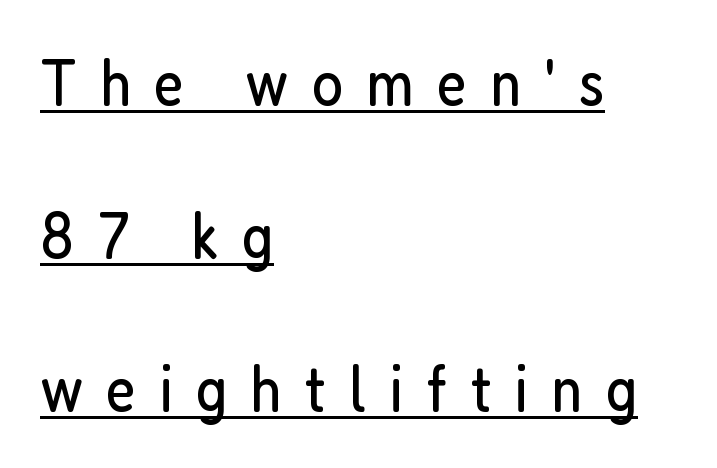
Q: Is the text bold? A: No.
Q: Is the text italic (slanted)? A: No, it is upright.
Q: Is the typeface a serif or a sans-serif typeface? A: Sans-serif.
Q: Is the text underlined? A: Yes.
Q: How is the paragraph aligned? A: Left-aligned.
Q: Is the spacing between letters normal or unusually wide? A: Unusually wide.
Q: Is the spacing between lines tight, normal or loose? A: Loose.
Q: Width (condensed, normal, or wide)? A: Condensed.
Q: Stroke contrast? A: Low.
Q: x-height? A: Medium.
Q: Monospaced? A: No.
